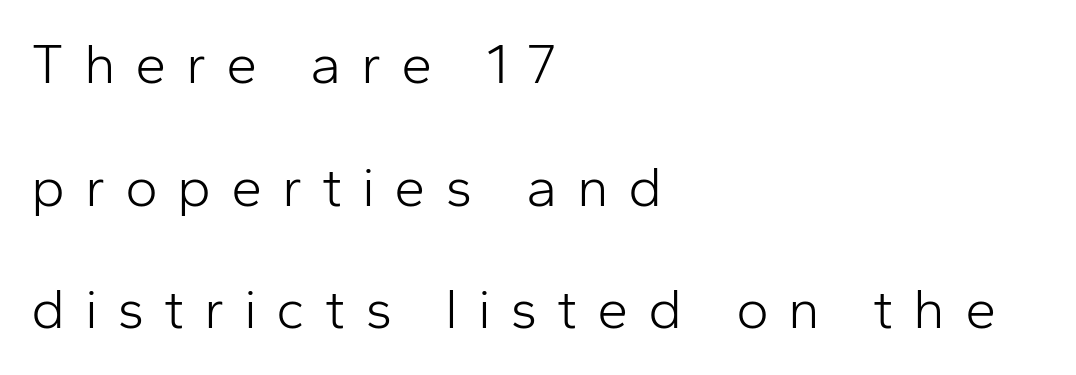
Each letter keeps its own natural width here, so spacing adapts to shape. Font category for this specimen: sans-serif. Decoration check: the copy has no underline. Line spacing here is loose.
